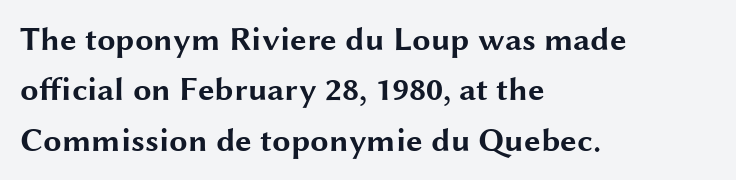
Q: Is the text bold? A: Yes.
Q: Is the text italic (slanted)? A: No, it is upright.
Q: Is the typeface a serif or a sans-serif typeface? A: Sans-serif.
Q: Is the text underlined? A: No.
Q: How is the paragraph aligned? A: Left-aligned.
Q: Is the spacing between letters normal or unusually wide? A: Normal.
Q: Is the spacing between lines tight, normal or loose? A: Normal.
Q: Width (condensed, normal, or wide)? A: Wide.
Q: Stroke contrast? A: Medium.
Q: x-height? A: Medium.
Q: Monospaced? A: No.
